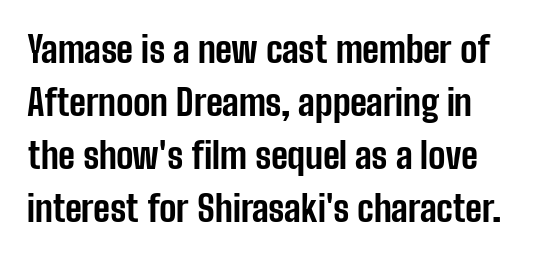
{"serif": "no", "italic": "no", "bold": "yes", "weight": "bold", "width": "condensed", "stroke_contrast": "low", "x_height": "medium", "monospaced": "no", "underline": "no", "line_spacing": "normal", "line_spacing_ratio": 1.47, "letter_spacing": "normal", "letter_spacing_em": 0.0, "glyph_px": 36}
